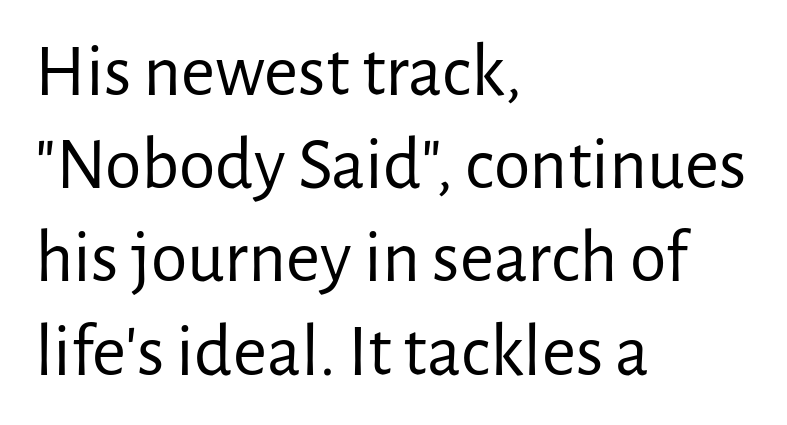
Q: Is the text bold? A: No.
Q: Is the text italic (slanted)? A: No, it is upright.
Q: Is the typeface a serif or a sans-serif typeface? A: Sans-serif.
Q: Is the text underlined? A: No.
Q: How is the paragraph aligned? A: Left-aligned.
Q: Is the spacing between letters normal or unusually wide? A: Normal.
Q: Is the spacing between lines tight, normal or loose? A: Normal.
Q: Width (condensed, normal, or wide)? A: Normal.
Q: Stroke contrast? A: Low.
Q: x-height? A: Medium.
Q: Monospaced? A: No.
